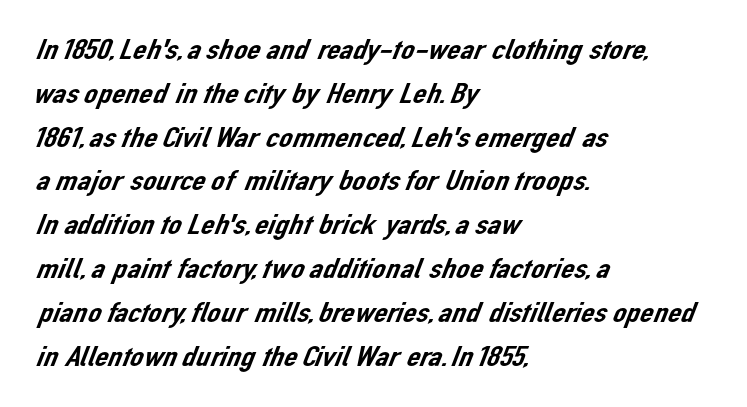
Leading matches the norm, producing a regular column. The foot of each line stays bare and open. Line beginnings align vertically; line endings do not. A typesetter would call this zero additional tracking. This rendering employs a face without finishing strokes, i.e., a sans-serif. Spacing verdict: proportional, widths tailored to each character.
